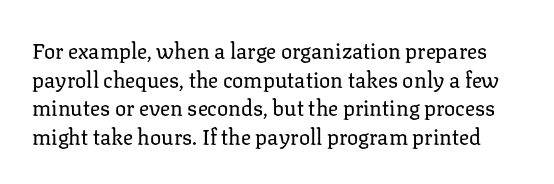
{"italic": "no", "bold": "no", "underline": "no", "line_spacing": "normal", "line_spacing_ratio": 1.36, "letter_spacing": "normal", "letter_spacing_em": 0.0, "glyph_px": 21}
